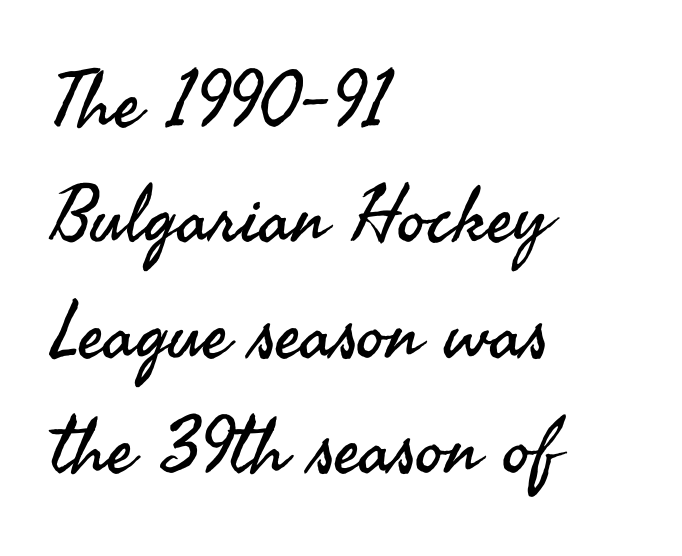
The image shows 78 px regular-weight sans-serif type; set left-aligned, normal line spacing (1.48x), normal letter spacing, not underlined; medium stroke contrast and a small x-height.
